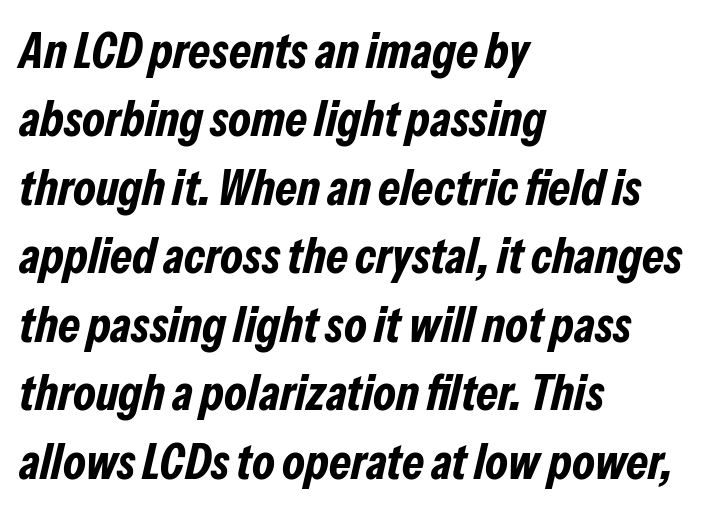
Q: Is the text bold? A: Yes.
Q: Is the text italic (slanted)? A: Yes, it leans right by about 13 degrees.
Q: Is the text underlined? A: No.
Q: How is the paragraph aligned? A: Left-aligned.
Q: Is the spacing between letters normal or unusually wide? A: Normal.
Q: Is the spacing between lines tight, normal or loose? A: Normal.
Q: Width (condensed, normal, or wide)? A: Condensed.
Q: Stroke contrast? A: Low.
Q: x-height? A: Medium.
Q: Monospaced? A: No.
